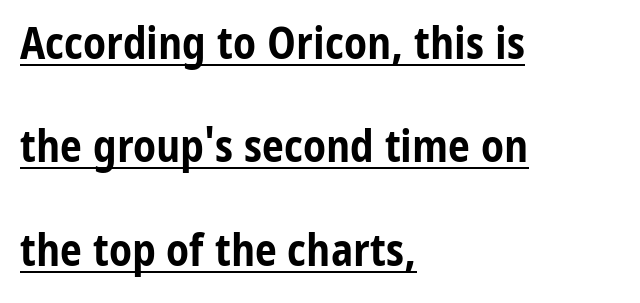
Every word sits above its own underline. The line-height multiplier appears high, well above default. When letters stand straight like this, we call the style roman or upright. The characters look thick and weighty, a clear bold. The line texture is even and compact thanks to regular tracking.
